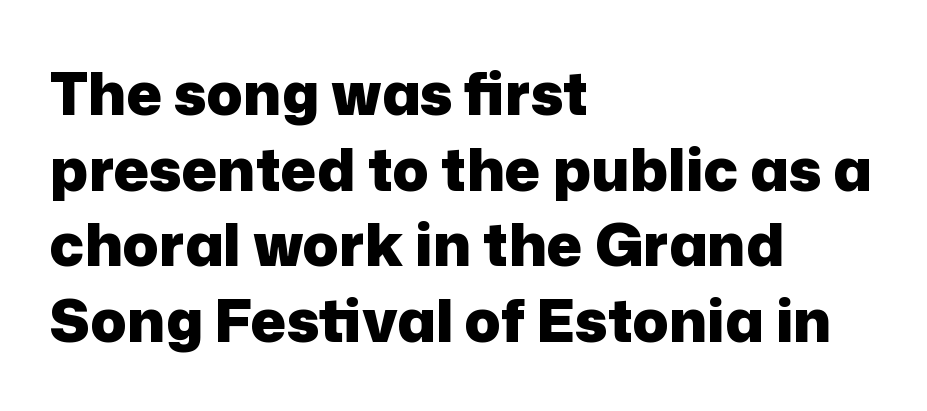
This sample is left-justified, so line endings fall wherever the words run out. The glyphs are unaccompanied by any horizontal stroke below them. No italicization has been applied; the sample stays upright. How are the letters spaced? Ordinarily, with no added tracking.
